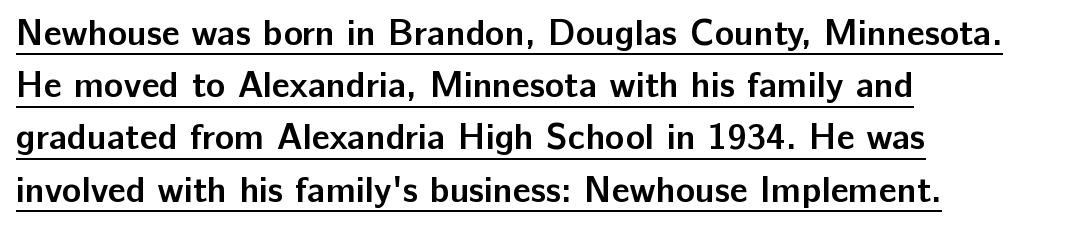
Here the designer chose a conventional face with non-uniform glyph widths. Bold? Absolutely — the strokes are thick and heavy. A roman cut, with each character standing at attention. The specimen includes a rule beneath the text block's lines. Honestly, the row spacing looks completely unremarkable. The paragraph shown leans on its left margin.
